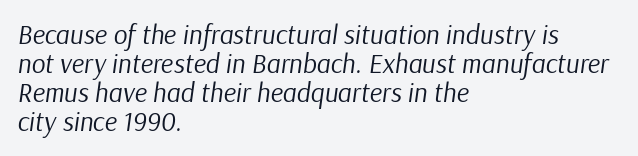
Q: Is the text bold? A: No.
Q: Is the text italic (slanted)? A: Yes, it leans right by about 9 degrees.
Q: Is the text underlined? A: No.
Q: How is the paragraph aligned? A: Left-aligned.
Q: Is the spacing between letters normal or unusually wide? A: Normal.
Q: Is the spacing between lines tight, normal or loose? A: Tight.
